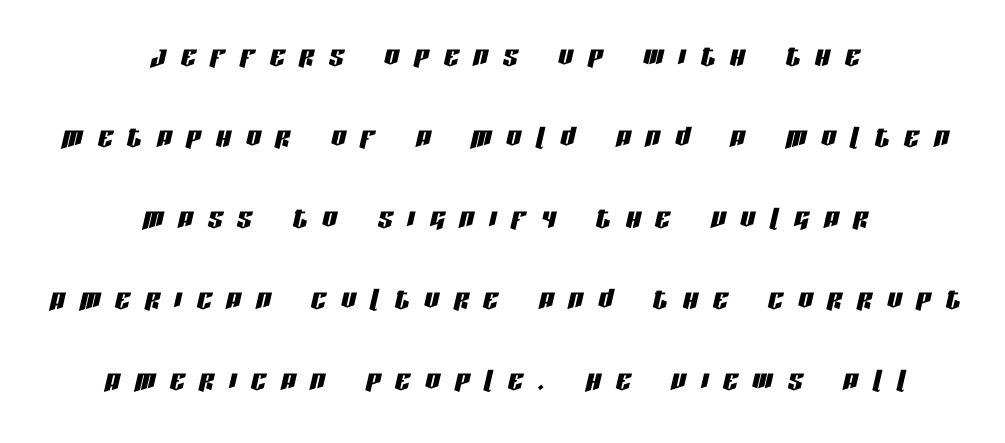
The image shows 37 px condensed type, italic (leaning right); set centered, loose line spacing (2.19x), unusually wide letter spacing (+0.4 em), not underlined; low stroke contrast and a large x-height.
